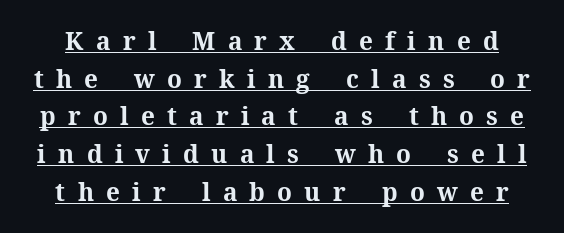
Each word looks stretched out because of the extra space between its letters. What weight is shown? A full bold with thick strokes. Underlined type. Summary of vertical rhythm: regular, with standard interline spacing. This sample uses an upright cut, with every glyph sitting square on the baseline.
